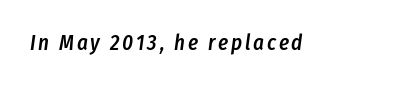
{"italic": "yes", "lean": "right", "slant_degrees": 8, "bold": "semi", "underline": "no", "glyph_px": 21}
